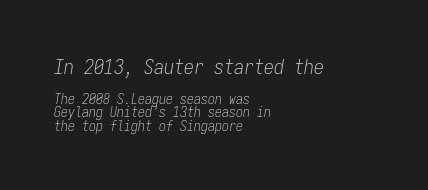
The typography opts for an oblique posture over an upright one. Type size steps down from the first block to the second. Standard letterfit; no display-style spreading of the glyphs. Is the block centered? No — it sits flush against the left margin. Glance below the letters and you will spot only blank space. In terms of leading, this rendering errs on the cramped side.
